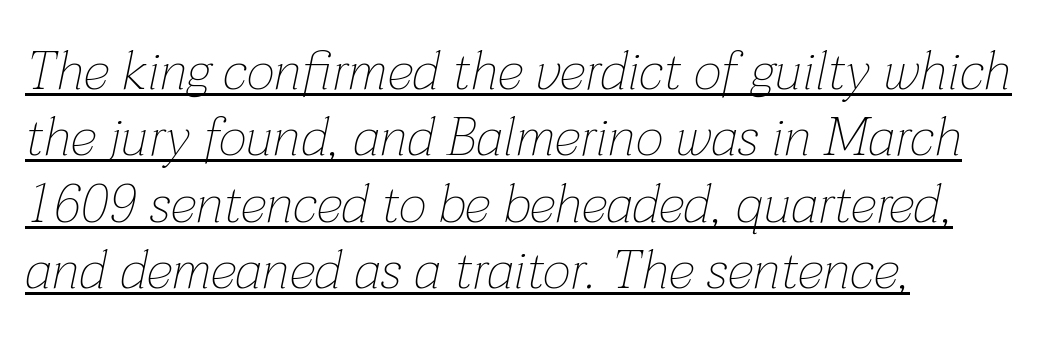
{"italic": "yes", "lean": "right", "slant_degrees": 12, "bold": "no", "weight": "thin", "width": "normal", "stroke_contrast": "low", "x_height": "medium", "monospaced": "no", "underline": "yes", "align": "left", "line_spacing_ratio": 1.23, "letter_spacing": "normal", "letter_spacing_em": 0.0, "glyph_px": 54}
